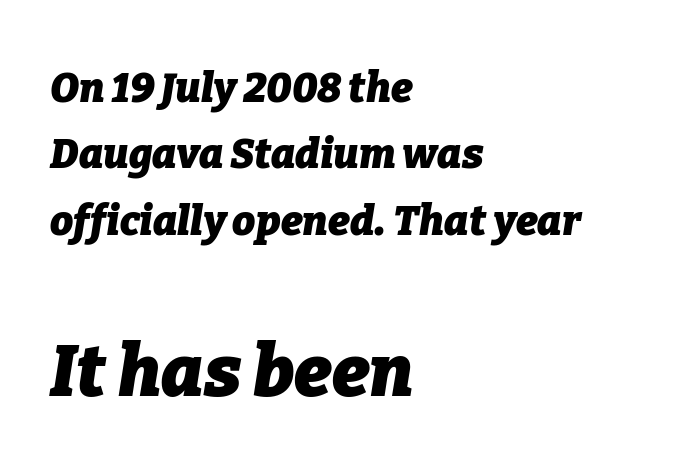
The image shows 71 px heavy type, italic (leaning right); set left-aligned, normal line spacing (1.62x), normal letter spacing, not underlined; the second (bottom) block is 1.73x larger; low stroke contrast and a medium x-height.
